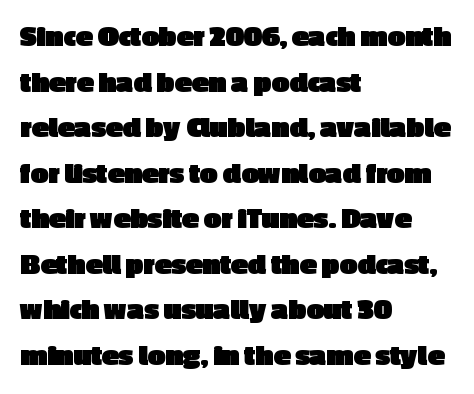
Notice how the stems are strictly vertical — no italics here. Vertical spacing — default. Observe the absence of serifs on each vertical stroke in this sample. Is this a fixed-width face? No — the glyphs have proportional, varying widths. The tracking reads as untouched default to a designer's eye. The sample has been set heavy, in full bold.
